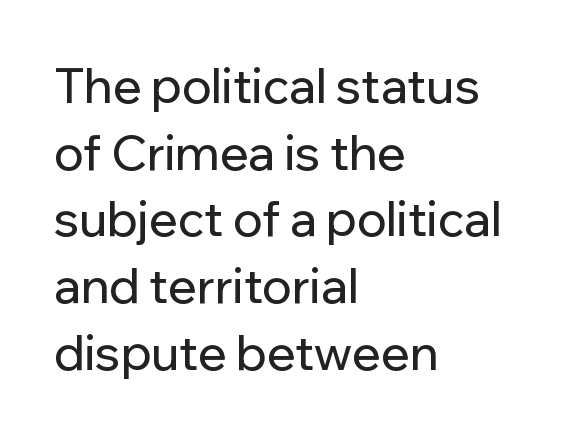
The image shows 48 px sans-serif type, upright; set left-aligned, normal line spacing (1.39x), normal letter spacing, not underlined; low stroke contrast and a medium x-height.
